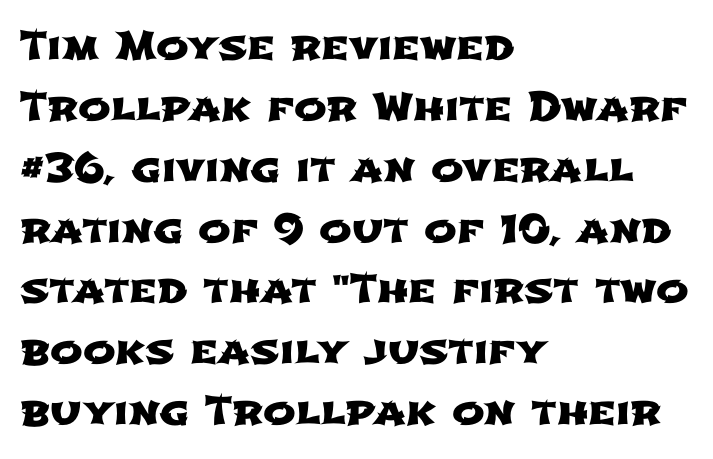
Evenly set lines give the paragraph a standard silhouette. Proportional: the letters do not fall into vertical columns. Default kerning and tracking; the words read as compact shapes. Nobody drew a line under any word here. The paragraph has a hard left edge and a soft right edge. The glyphs in this specimen are sans serif.
